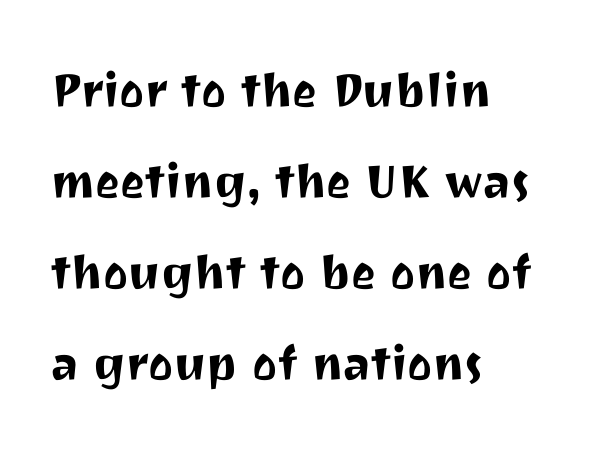
Q: Is the text italic (slanted)? A: No, it is upright.
Q: Is the typeface a serif or a sans-serif typeface? A: Sans-serif.
Q: Is the text underlined? A: No.
Q: How is the paragraph aligned? A: Left-aligned.
Q: Is the spacing between letters normal or unusually wide? A: Normal.
Q: Is the spacing between lines tight, normal or loose? A: Normal.
Q: Width (condensed, normal, or wide)? A: Normal.
Q: Stroke contrast? A: Medium.
Q: x-height? A: Medium.
Q: Monospaced? A: No.
